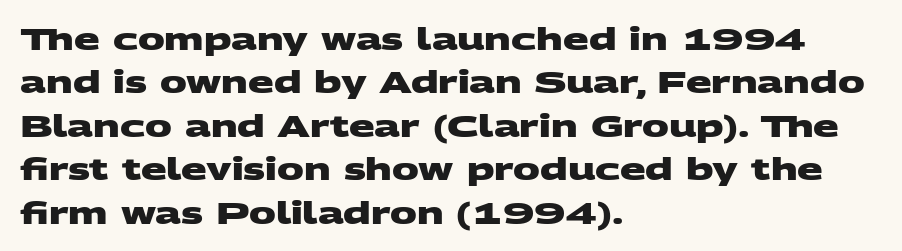
Q: Is the text bold? A: Yes.
Q: Is the typeface a serif or a sans-serif typeface? A: Sans-serif.
Q: Is the text underlined? A: No.
Q: How is the paragraph aligned? A: Left-aligned.
Q: Is the spacing between letters normal or unusually wide? A: Normal.
Q: Is the spacing between lines tight, normal or loose? A: Normal.
Q: Width (condensed, normal, or wide)? A: Wide.
Q: Stroke contrast? A: Medium.
Q: x-height? A: Large.
Q: Monospaced? A: No.
